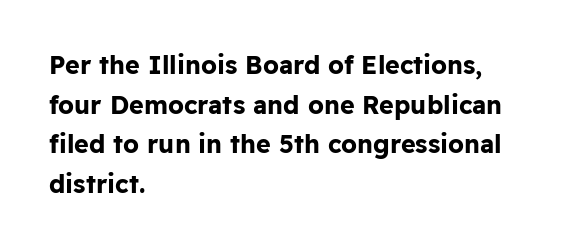
The words here are not underlined. Glyph-to-glyph distance matches everyday printed text. The rows are spaced the way most documents space them. The lettering holds an erect, upright posture throughout. Heavy-handed strokes throughout: this text is bold. Which margin do the lines hug? The left one — the right edge is uneven.
